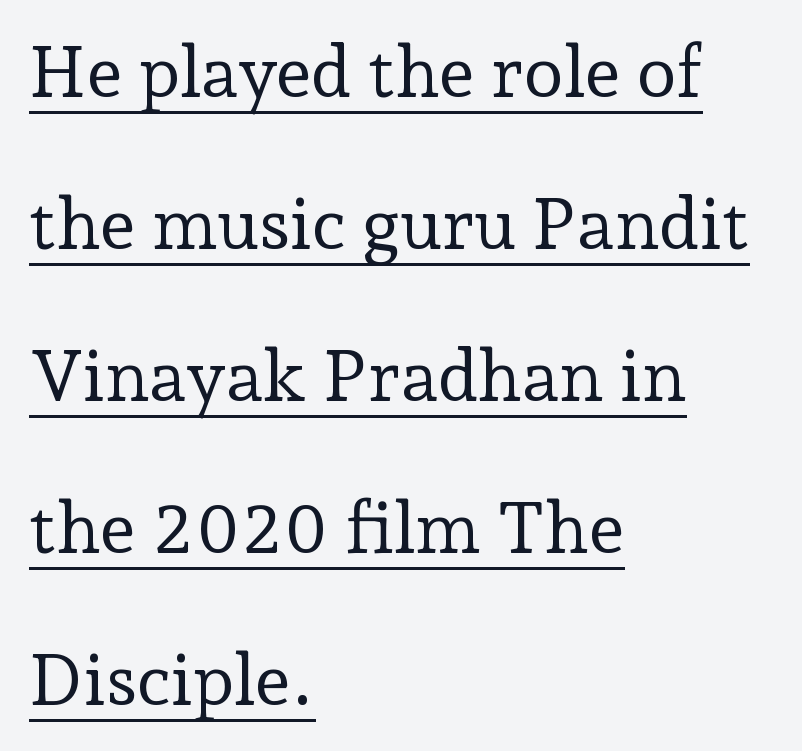
{"serif": "yes", "italic": "no", "bold": "no", "weight": "regular", "width": "normal", "stroke_contrast": "low", "x_height": "medium", "monospaced": "no", "underline": "yes", "align": "left", "line_spacing": "loose", "line_spacing_ratio": 2.11, "letter_spacing": "normal", "letter_spacing_em": 0.0, "glyph_px": 72}
